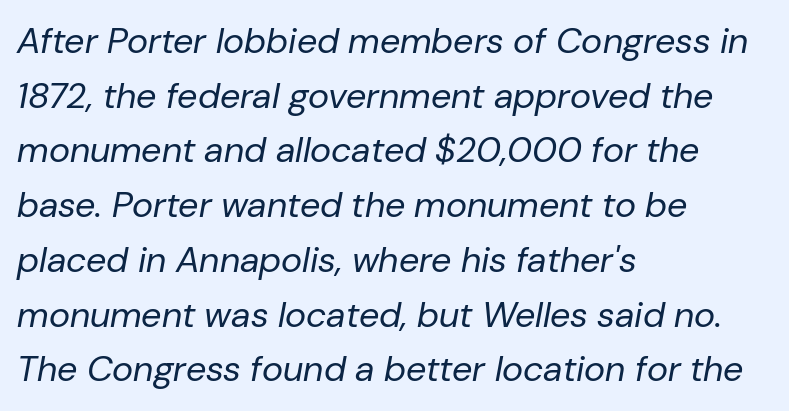
{"italic": "yes", "lean": "right", "slant_degrees": 10, "bold": "no", "weight": "regular", "width": "normal", "stroke_contrast": "low", "x_height": "medium", "monospaced": "no", "underline": "no", "align": "left", "line_spacing": "normal", "line_spacing_ratio": 1.52, "letter_spacing": "normal", "letter_spacing_em": 0.0, "glyph_px": 36}
